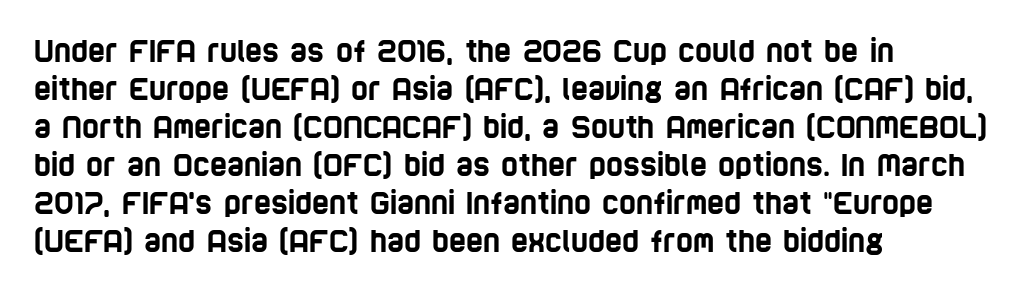
Q: Is the typeface a serif or a sans-serif typeface? A: Sans-serif.
Q: Is the text underlined? A: No.
Q: How is the paragraph aligned? A: Left-aligned.
Q: Is the spacing between letters normal or unusually wide? A: Normal.
Q: Is the spacing between lines tight, normal or loose? A: Normal.
Q: Width (condensed, normal, or wide)? A: Condensed.
Q: Stroke contrast? A: Low.
Q: x-height? A: Large.
Q: Monospaced? A: No.
